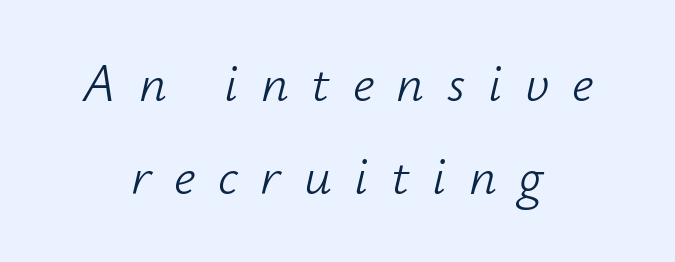
Q: Is the text bold? A: No.
Q: Is the text italic (slanted)? A: Yes, it leans right by about 12 degrees.
Q: Is the text underlined? A: No.
Q: How is the paragraph aligned? A: Centered.
Q: Is the spacing between letters normal or unusually wide? A: Unusually wide.
Q: Width (condensed, normal, or wide)? A: Normal.
Q: Stroke contrast? A: Low.
Q: x-height? A: Small.
Q: Monospaced? A: No.
